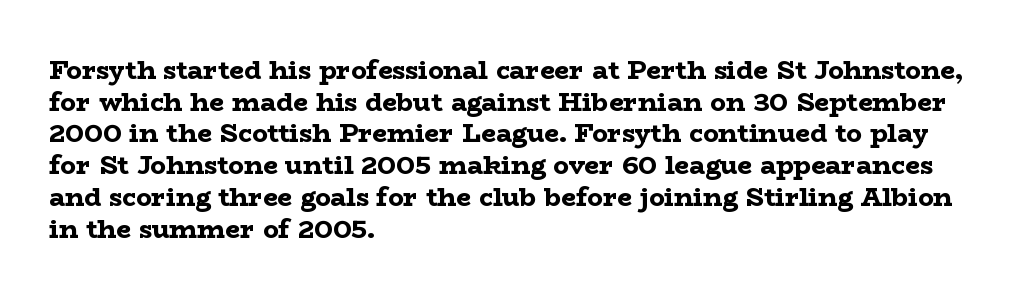
The image shows 26 px bold type, upright; set left-aligned, line spacing 1.22x, normal letter spacing, not underlined.
